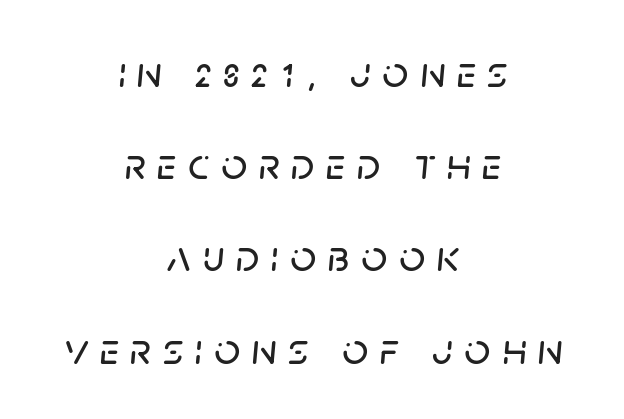
{"italic": "yes", "lean": "right", "slant_degrees": 5, "width": "normal", "stroke_contrast": "low", "x_height": "large", "monospaced": "no", "underline": "no", "align": "center", "line_spacing": "loose", "line_spacing_ratio": 2.05, "letter_spacing": "wide", "letter_spacing_em": 0.26, "glyph_px": 45}
